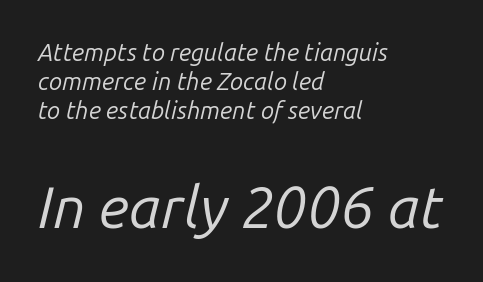
The image shows 59 px regular-weight type, italic (leaning right); set left-aligned, line spacing 1.2x, normal letter spacing, not underlined; the second (bottom) block is 2.46x larger; low stroke contrast and a medium x-height.
